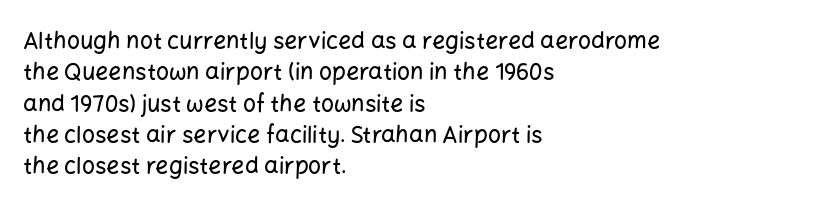
Q: Is the text italic (slanted)? A: No, it is upright.
Q: Is the text underlined? A: No.
Q: How is the paragraph aligned? A: Left-aligned.
Q: Is the spacing between letters normal or unusually wide? A: Normal.
Q: Is the spacing between lines tight, normal or loose? A: Normal.
